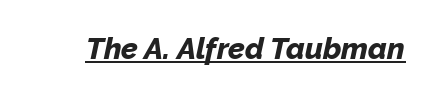
Q: Is the text bold? A: Yes.
Q: Is the text italic (slanted)? A: Yes, it leans right by about 12 degrees.
Q: Is the text underlined? A: Yes.
Q: Is the spacing between letters normal or unusually wide? A: Normal.
Q: Width (condensed, normal, or wide)? A: Normal.
Q: Stroke contrast? A: Low.
Q: x-height? A: Medium.
Q: Monospaced? A: No.
